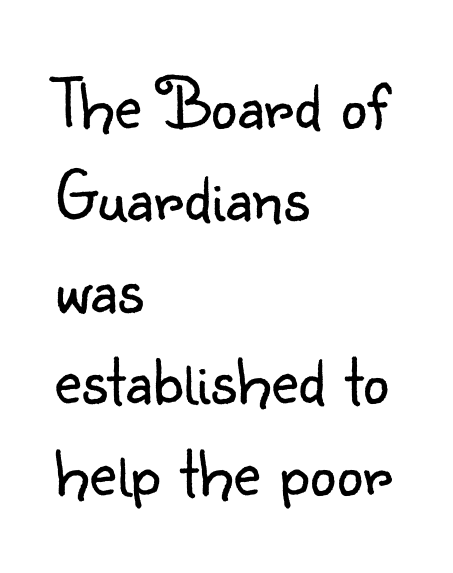
{"serif": "no", "italic": "no", "bold": "no", "weight": "light", "width": "normal", "stroke_contrast": "low", "x_height": "small", "monospaced": "no", "underline": "no", "align": "left", "line_spacing_ratio": 1.24, "letter_spacing": "normal", "letter_spacing_em": 0.0, "glyph_px": 74}
